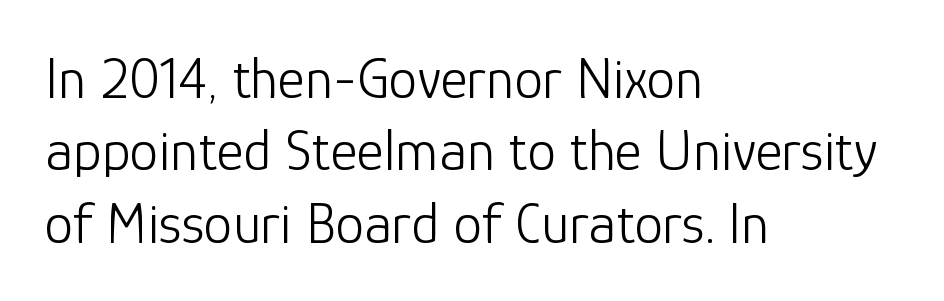
Q: Is the text bold? A: No.
Q: Is the text italic (slanted)? A: No, it is upright.
Q: Is the typeface a serif or a sans-serif typeface? A: Sans-serif.
Q: Is the text underlined? A: No.
Q: How is the paragraph aligned? A: Left-aligned.
Q: Is the spacing between letters normal or unusually wide? A: Normal.
Q: Is the spacing between lines tight, normal or loose? A: Normal.
Q: Width (condensed, normal, or wide)? A: Normal.
Q: Stroke contrast? A: Low.
Q: x-height? A: Medium.
Q: Monospaced? A: No.
